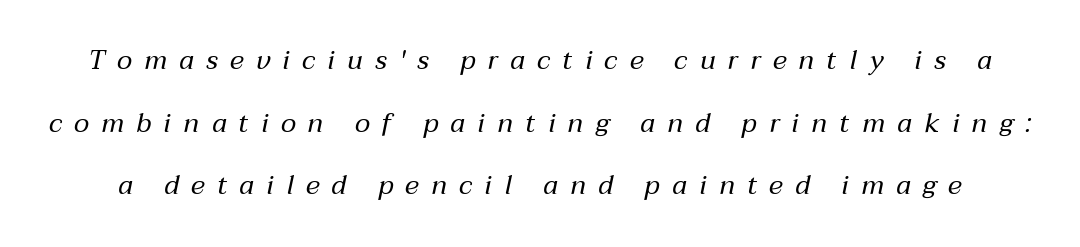
{"italic": "yes", "lean": "right", "slant_degrees": 12, "bold": "no", "underline": "no", "line_spacing": "loose", "line_spacing_ratio": 2.32, "letter_spacing": "wide", "letter_spacing_em": 0.45, "glyph_px": 27}
